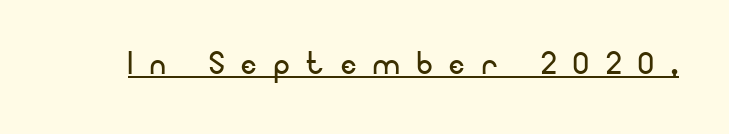
{"serif": "no", "italic": "no", "bold": "no", "weight": "regular", "width": "normal", "stroke_contrast": "low", "x_height": "small", "monospaced": "no", "underline": "yes", "letter_spacing": "wide", "letter_spacing_em": 0.44, "glyph_px": 39}
